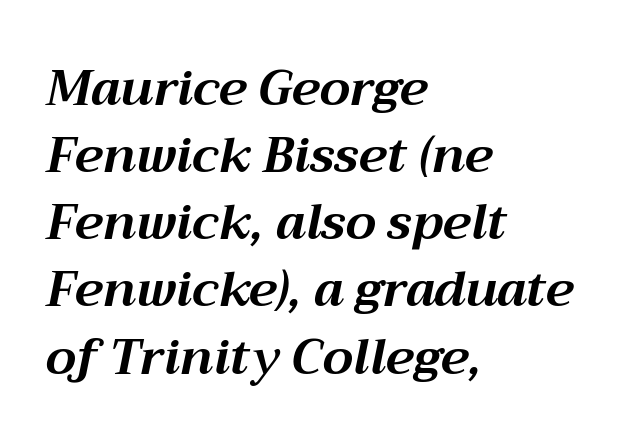
The letters are bold, with thick, heavy strokes. The ragged edge is on the right, which tells us the setting is flush left. Quick note: italic. You could call the tracking neutral — neither tight nor loose.
